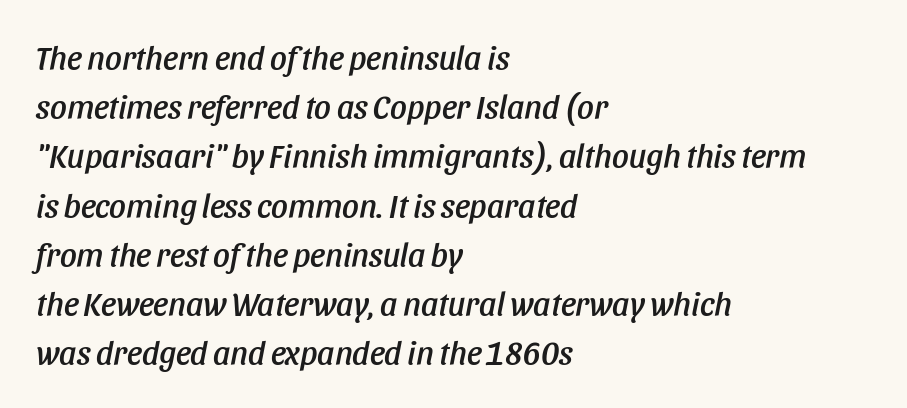
The image shows 33 px condensed type, italic (leaning right); set left-aligned, normal line spacing (1.49x), normal letter spacing, not underlined; low stroke contrast and a large x-height.
